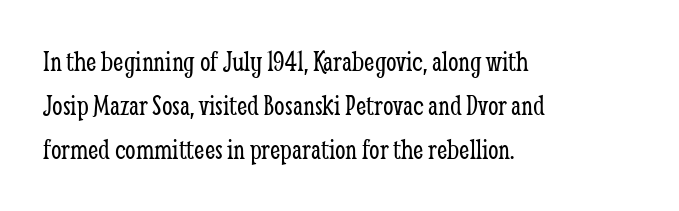
Q: Is the text bold? A: No.
Q: Is the text italic (slanted)? A: No, it is upright.
Q: Is the typeface a serif or a sans-serif typeface? A: Serif.
Q: Is the text underlined? A: No.
Q: How is the paragraph aligned? A: Left-aligned.
Q: Is the spacing between letters normal or unusually wide? A: Normal.
Q: Is the spacing between lines tight, normal or loose? A: Normal.
Q: Width (condensed, normal, or wide)? A: Condensed.
Q: Stroke contrast? A: Low.
Q: x-height? A: Medium.
Q: Monospaced? A: No.
